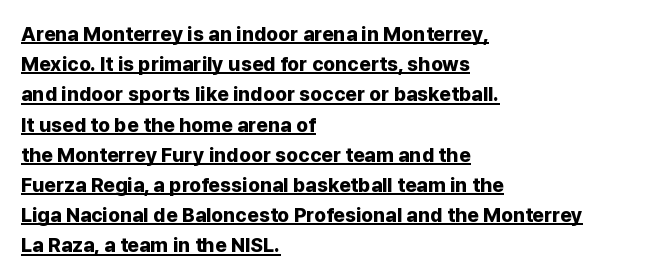
{"italic": "no", "bold": "yes", "underline": "yes", "align": "left", "line_spacing": "normal", "line_spacing_ratio": 1.51, "letter_spacing": "normal", "letter_spacing_em": 0.0, "glyph_px": 20}
